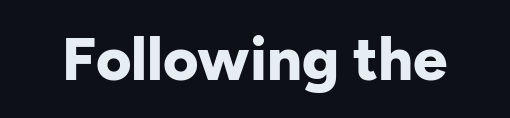
{"serif": "no", "italic": "no", "bold": "yes", "weight": "bold", "width": "normal", "stroke_contrast": "low", "x_height": "medium", "monospaced": "no", "underline": "no", "letter_spacing": "normal", "letter_spacing_em": 0.0, "glyph_px": 61}
